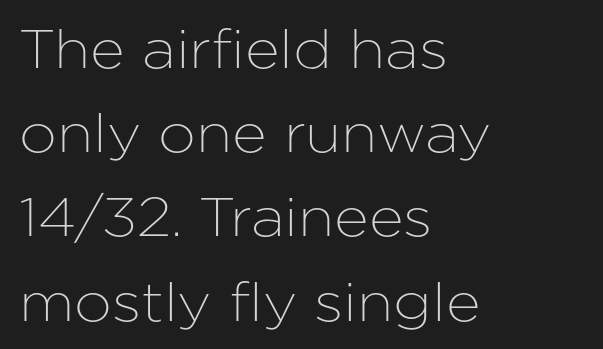
{"serif": "no", "italic": "no", "width": "normal", "stroke_contrast": "low", "x_height": "medium", "monospaced": "no", "underline": "no", "align": "left", "line_spacing": "normal", "line_spacing_ratio": 1.56, "letter_spacing": "normal", "letter_spacing_em": 0.0, "glyph_px": 54}
